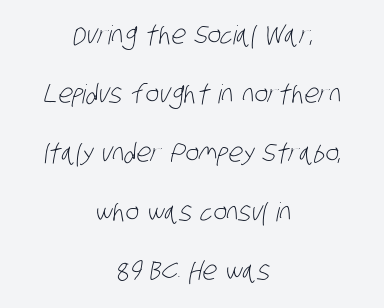
A bare baseline throughout the passage. Weight class: somewhere from thin through regular. Tracking here is standard; glyphs follow each other at the usual distance. Every row of glyphs is offset so its center matches the block's center. The designer dialed line spacing up above the default.
